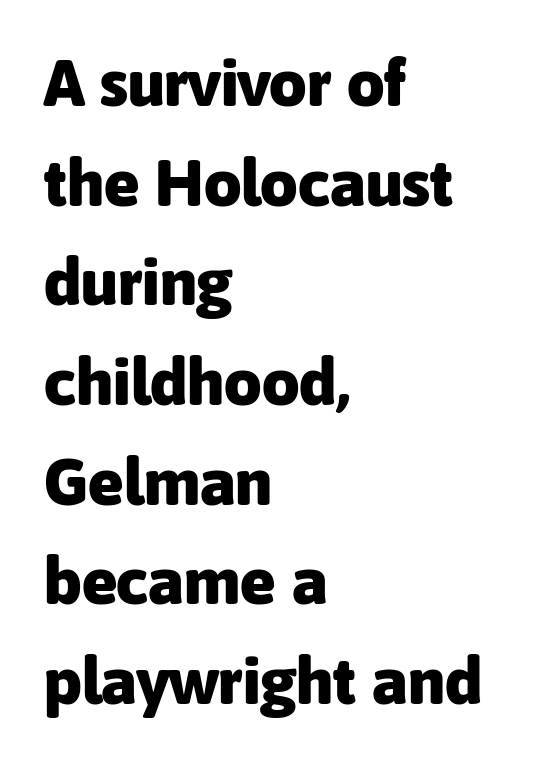
{"serif": "no", "italic": "no", "bold": "yes", "weight": "heavy", "width": "normal", "stroke_contrast": "low", "x_height": "medium", "monospaced": "no", "underline": "no", "align": "left", "line_spacing": "normal", "line_spacing_ratio": 1.51, "letter_spacing": "normal", "letter_spacing_em": 0.0, "glyph_px": 66}
